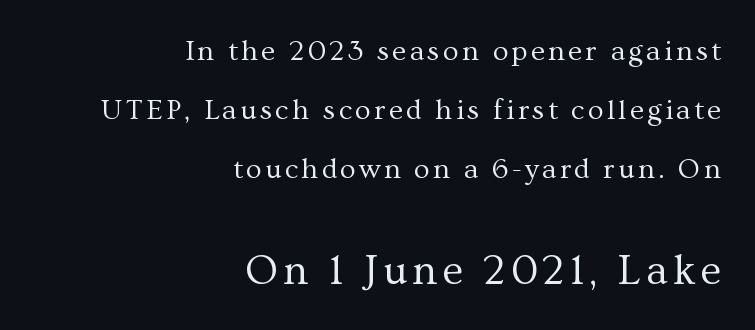
Q: Is the text bold? A: No.
Q: Is the text italic (slanted)? A: No, it is upright.
Q: Is the typeface a serif or a sans-serif typeface? A: Serif.
Q: Is the text underlined? A: No.
Q: How is the paragraph aligned? A: Right-aligned.
Q: Is the spacing between lines tight, normal or loose? A: Loose.
Q: Which block of text is set in a larger size, the first (top) or the second (bottom)? A: The second (bottom) one.
Q: Width (condensed, normal, or wide)? A: Normal.
Q: Stroke contrast? A: Medium.
Q: x-height? A: Medium.
Q: Monospaced? A: No.
